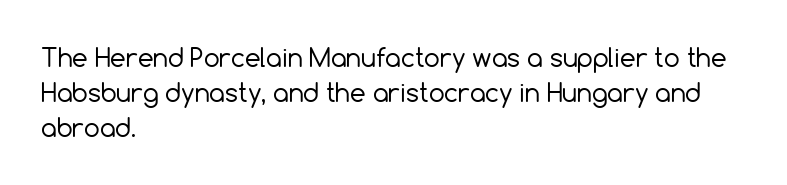
Weight: not bold — regular or lighter. Summary of vertical rhythm: regular, with standard interline spacing. Italic? Not at all — the glyphs are vertical. Words appear dense and cohesive because spacing is normal. Glance below the letters and you will spot only blank space.
